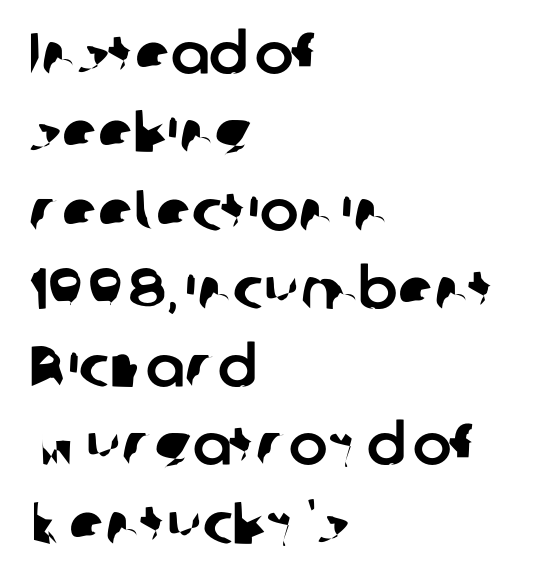
Q: Is the typeface a serif or a sans-serif typeface? A: Sans-serif.
Q: Is the text underlined? A: No.
Q: How is the paragraph aligned? A: Left-aligned.
Q: Is the spacing between letters normal or unusually wide? A: Normal.
Q: Is the spacing between lines tight, normal or loose? A: Normal.
Q: Width (condensed, normal, or wide)? A: Normal.
Q: Stroke contrast? A: Low.
Q: x-height? A: Medium.
Q: Monospaced? A: No.
